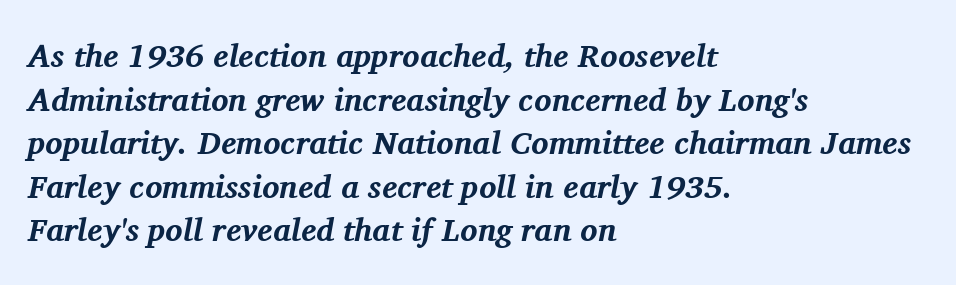
Does extra space separate the letters? No, they use regular spacing. Quick note: italic. Vertical spacing — default. Classification — serif.
